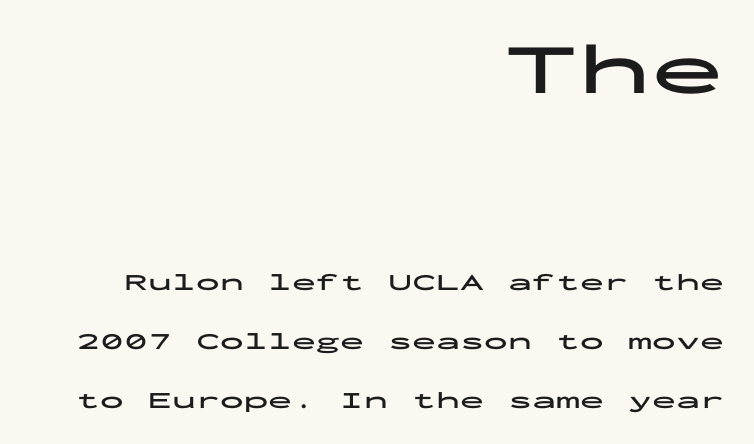
Q: Is the text bold? A: Yes.
Q: Is the text italic (slanted)? A: No, it is upright.
Q: Is the typeface a serif or a sans-serif typeface? A: Sans-serif.
Q: Is the text underlined? A: No.
Q: How is the paragraph aligned? A: Right-aligned.
Q: Is the spacing between letters normal or unusually wide? A: Normal.
Q: Is the spacing between lines tight, normal or loose? A: Loose.
Q: Which block of text is set in a larger size, the first (top) or the second (bottom)? A: The first (top) one.
Q: Width (condensed, normal, or wide)? A: Wide.
Q: Stroke contrast? A: Low.
Q: x-height? A: Medium.
Q: Monospaced? A: Yes.
